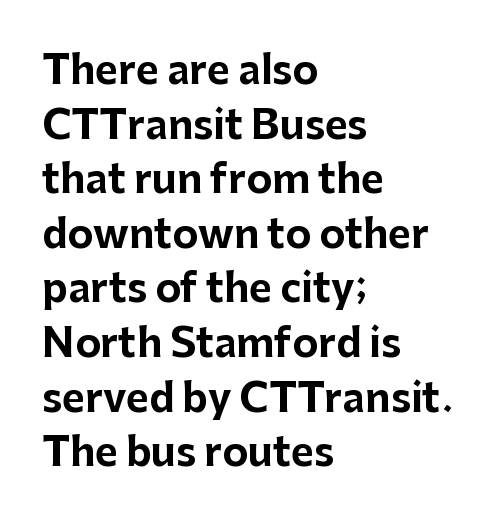
The face used here is proportionally spaced, like ordinary book or web type. The ragged edge is on the right, which tells us the setting is flush left. The rendering uses a moderate line-height, typical for paragraphs. Note: no serifs on the glyphs.
